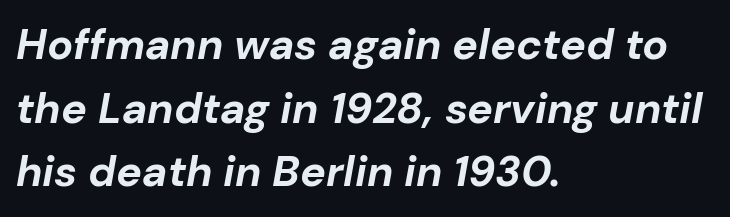
The image shows 43 px bold type, italic (leaning right); set left-aligned, normal line spacing (1.48x), normal letter spacing, not underlined; low stroke contrast and a medium x-height.
